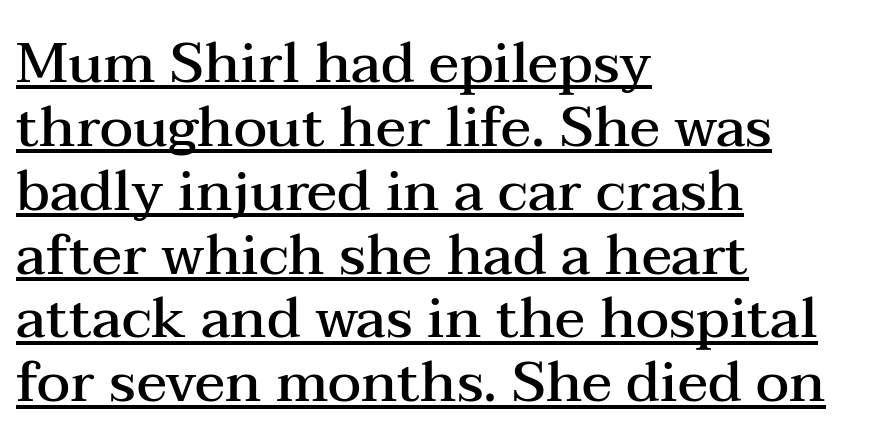
It's the straight-up-and-down kind of type. Serif or sans? Serif — the stroke terminals have little feet. Look at the tracking — it's just the regular setting, nothing added. Somebody hit Ctrl+U on this one — the words are underlined. Summary of weight: moderately heavy, a semibold.
